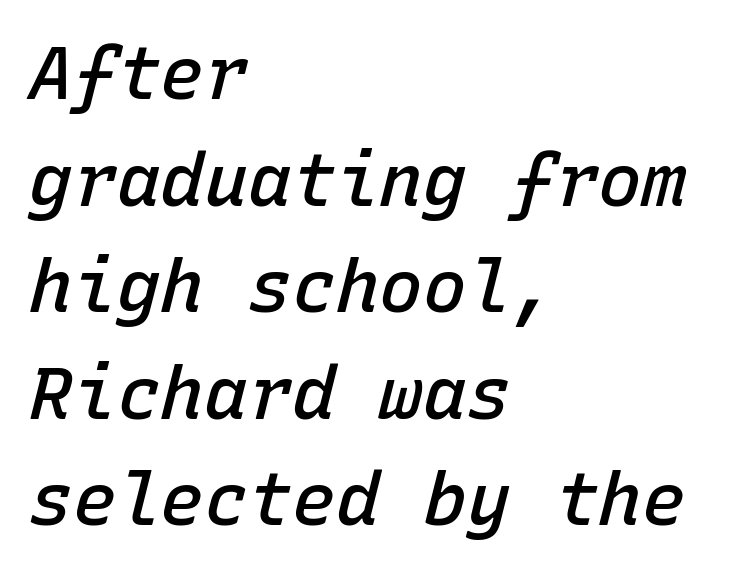
{"italic": "yes", "lean": "right", "slant_degrees": 15, "bold": "semi", "weight": "semibold", "width": "normal", "stroke_contrast": "low", "x_height": "medium", "monospaced": "yes", "underline": "no", "align": "left", "line_spacing": "normal", "line_spacing_ratio": 1.46, "letter_spacing": "normal", "letter_spacing_em": 0.0, "glyph_px": 73}
